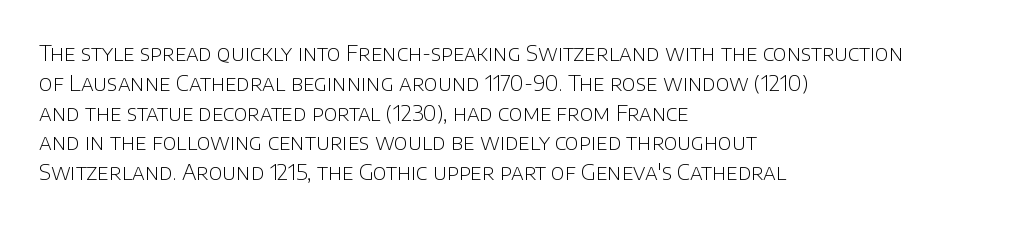
The image shows 21 px text type, upright; set left-aligned, normal line spacing (1.42x), normal letter spacing, not underlined.
